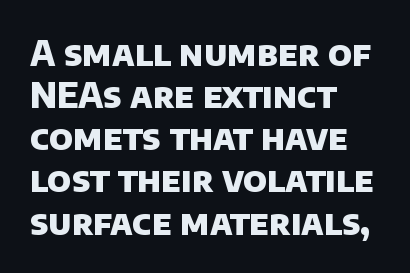
{"serif": "no", "bold": "yes", "weight": "heavy", "width": "normal", "stroke_contrast": "low", "x_height": "large", "monospaced": "no", "underline": "no", "align": "left", "line_spacing_ratio": 1.24, "letter_spacing": "normal", "letter_spacing_em": 0.0, "glyph_px": 34}
